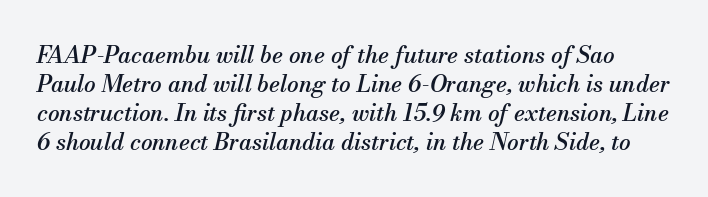
Check the space under the baseline: it is left empty. It's the slanting kind of type. No extra tracking has been applied to these lines. What's the leading like? Ordinary, nothing unusual.
